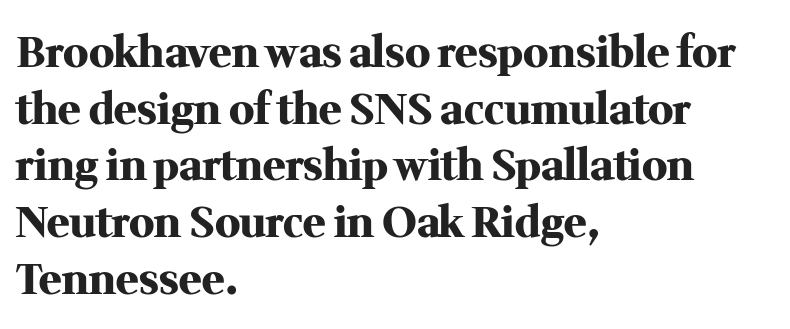
Q: Is the text bold? A: Yes.
Q: Is the text italic (slanted)? A: No, it is upright.
Q: Is the typeface a serif or a sans-serif typeface? A: Serif.
Q: Is the text underlined? A: No.
Q: How is the paragraph aligned? A: Left-aligned.
Q: Is the spacing between letters normal or unusually wide? A: Normal.
Q: Is the spacing between lines tight, normal or loose? A: Normal.
Q: Width (condensed, normal, or wide)? A: Normal.
Q: Stroke contrast? A: Medium.
Q: x-height? A: Medium.
Q: Monospaced? A: No.
